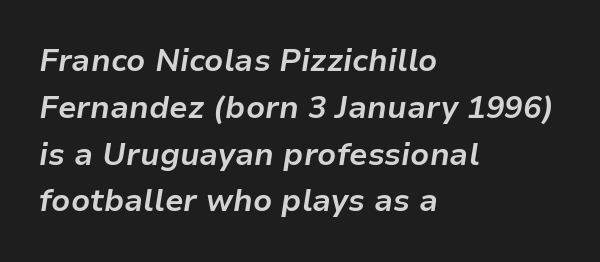
The image shows 31 px bold type, italic (leaning right); set left-aligned, normal line spacing (1.51x), normal letter spacing, not underlined; low stroke contrast and a medium x-height.
